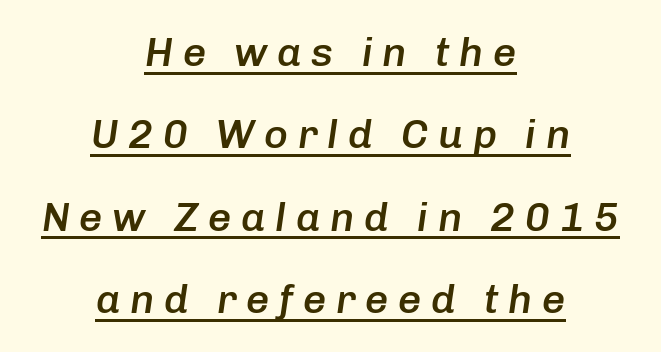
Q: Is the text bold? A: Semi-bold.
Q: Is the text italic (slanted)? A: Yes, it leans right by about 8 degrees.
Q: Is the text underlined? A: Yes.
Q: How is the paragraph aligned? A: Centered.
Q: Is the spacing between letters normal or unusually wide? A: Unusually wide.
Q: Is the spacing between lines tight, normal or loose? A: Loose.
Q: Width (condensed, normal, or wide)? A: Normal.
Q: Stroke contrast? A: Low.
Q: x-height? A: Medium.
Q: Monospaced? A: No.
